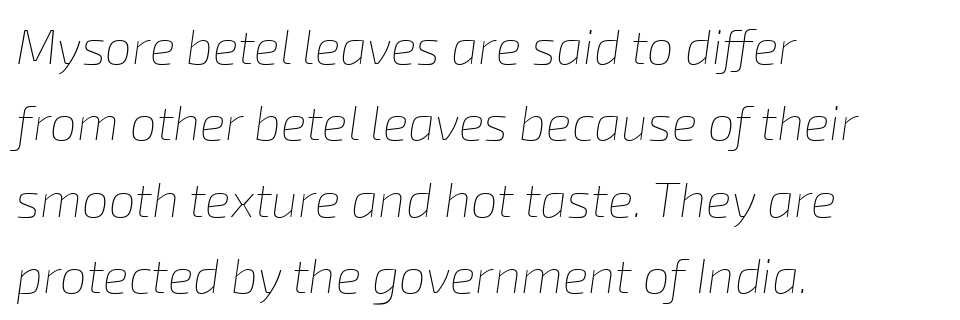
Q: Is the text bold? A: No.
Q: Is the text italic (slanted)? A: Yes, it leans right by about 8 degrees.
Q: Is the text underlined? A: No.
Q: How is the paragraph aligned? A: Left-aligned.
Q: Is the spacing between letters normal or unusually wide? A: Normal.
Q: Is the spacing between lines tight, normal or loose? A: Normal.
Q: Width (condensed, normal, or wide)? A: Normal.
Q: Stroke contrast? A: Low.
Q: x-height? A: Medium.
Q: Monospaced? A: No.
